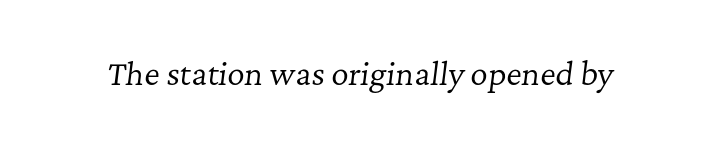
{"serif": "yes", "italic": "yes", "lean": "right", "slant_degrees": 7, "bold": "no", "weight": "regular", "width": "normal", "stroke_contrast": "low", "x_height": "medium", "monospaced": "no", "underline": "no", "letter_spacing": "normal", "letter_spacing_em": 0.0, "glyph_px": 30}
